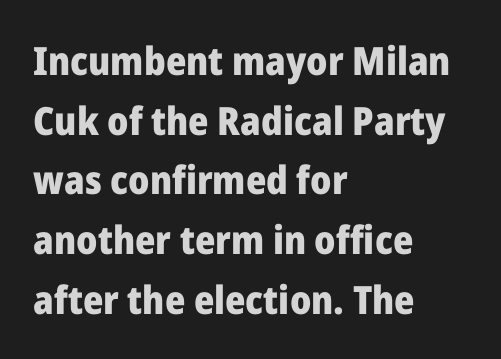
Q: Is the text bold? A: Yes.
Q: Is the text italic (slanted)? A: No, it is upright.
Q: Is the typeface a serif or a sans-serif typeface? A: Sans-serif.
Q: Is the text underlined? A: No.
Q: How is the paragraph aligned? A: Left-aligned.
Q: Is the spacing between letters normal or unusually wide? A: Normal.
Q: Is the spacing between lines tight, normal or loose? A: Normal.
Q: Width (condensed, normal, or wide)? A: Normal.
Q: Stroke contrast? A: Low.
Q: x-height? A: Medium.
Q: Monospaced? A: No.
